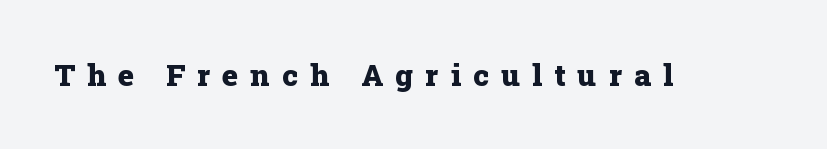
The image shows 30 px heavy serif type, upright; set unusually wide letter spacing (+0.41 em), not underlined; low stroke contrast and a medium x-height.
